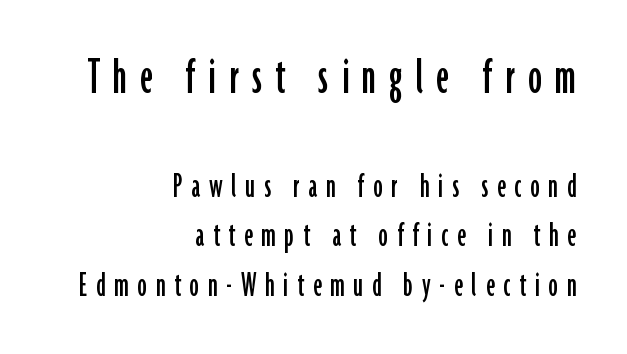
The image shows 55 px condensed sans-serif type, upright; set right-aligned, normal line spacing (1.34x), unusually wide letter spacing (+0.24 em), not underlined; the first (top) block is 1.49x larger; low stroke contrast and a medium x-height.
